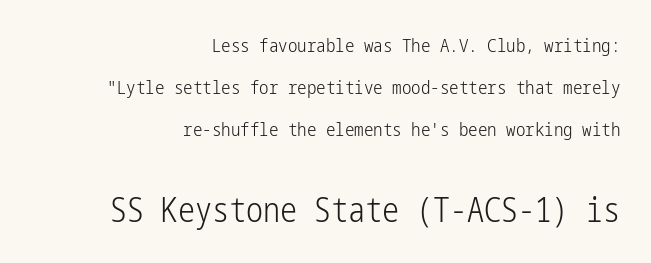
The image shows 34 px light, condensed sans-serif type, upright; set right-aligned, loose line spacing (2.22x), normal letter spacing, not underlined; the second (bottom) block is 1.79x larger; low stroke contrast and a medium x-height.
